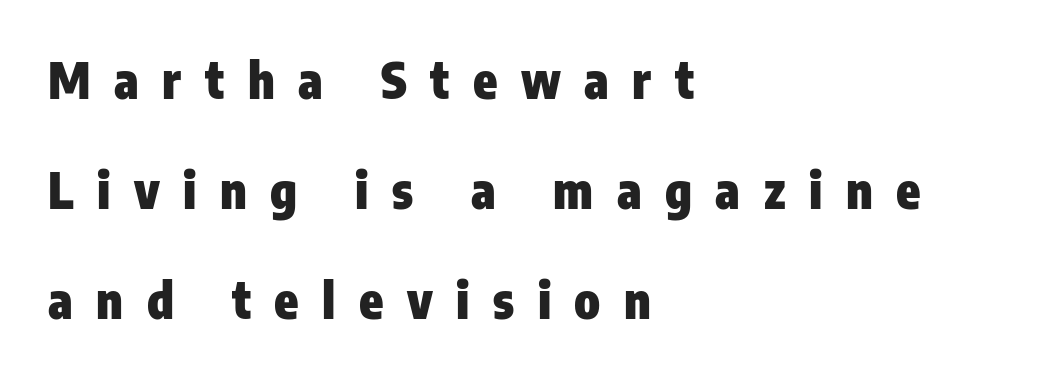
{"serif": "no", "italic": "no", "bold": "yes", "weight": "heavy", "width": "condensed", "stroke_contrast": "low", "x_height": "medium", "monospaced": "no", "underline": "no", "align": "left", "line_spacing": "loose", "line_spacing_ratio": 2.25, "letter_spacing": "wide", "letter_spacing_em": 0.48, "glyph_px": 49}
